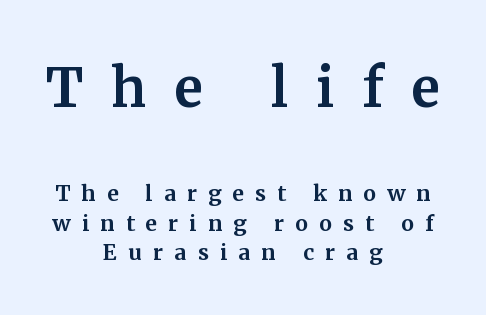
{"serif": "yes", "italic": "no", "width": "normal", "stroke_contrast": "medium", "x_height": "medium", "monospaced": "no", "underline": "no", "align": "center", "line_spacing": "tight", "line_spacing_ratio": 1.02, "letter_spacing": "wide", "letter_spacing_em": 0.38, "larger_block": "first", "size_ratio": 2.48, "glyph_px": 72}
